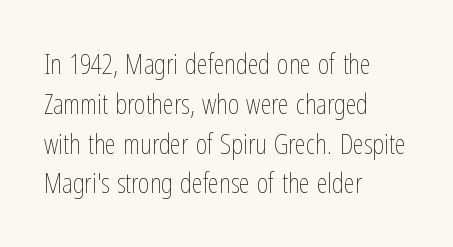
A clean baseline with only descenders dipping below it. Character widths vary here, with narrow letters taking less room than wide ones. The weight would be labelled regular, book, light, or lighter still. The typography opts for an upright posture over an oblique one. No extra tracking has been applied to these lines. Layout note: lines flush left.
